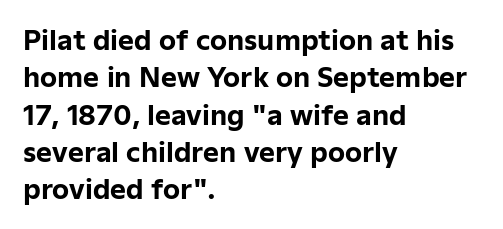
Q: Is the text bold? A: Yes.
Q: Is the text italic (slanted)? A: No, it is upright.
Q: Is the text underlined? A: No.
Q: How is the paragraph aligned? A: Left-aligned.
Q: Is the spacing between letters normal or unusually wide? A: Normal.
Q: Is the spacing between lines tight, normal or loose? A: Normal.
